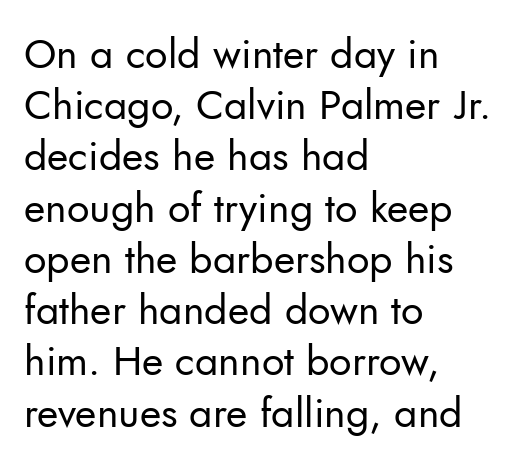
The setting favours the left margin, as ordinary paragraphs usually do. No feet cap the strokes, marking this as sans-serif type. A typesetter would call this leading conventional body-copy spacing. It's the straight-up-and-down kind of type. Counters stay open thanks to moderate or lighter strokes.
